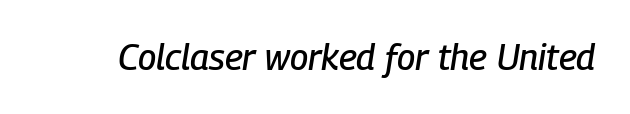
Each word holds together tightly as a unit, with standard inter-letter gaps. No word sits above an underline. A typesetter would call this proportional, since set widths differ per character. This is oblique type, the kind used for emphasis or titles.
